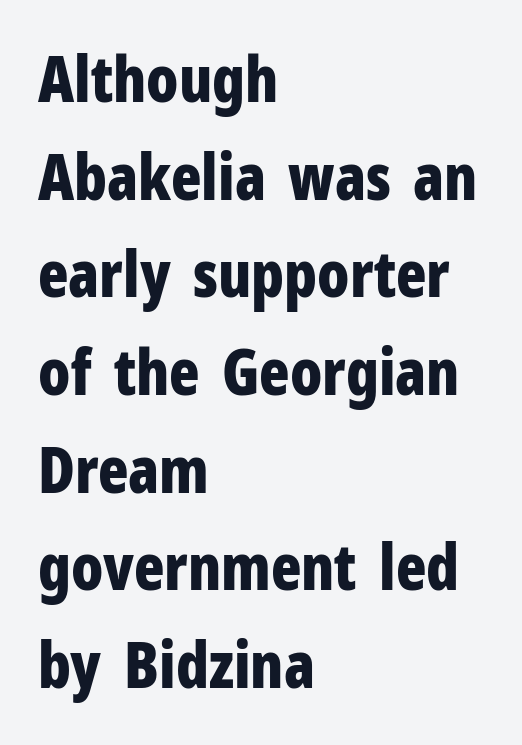
{"serif": "no", "italic": "no", "bold": "yes", "weight": "bold", "width": "condensed", "stroke_contrast": "low", "x_height": "medium", "monospaced": "no", "underline": "no", "align": "left", "line_spacing": "normal", "line_spacing_ratio": 1.55, "letter_spacing": "normal", "letter_spacing_em": 0.0, "glyph_px": 63}
